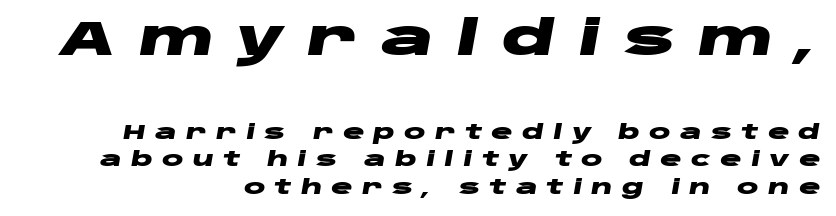
The image shows 49 px heavy, wide type, italic (leaning right); set right-aligned, normal line spacing (1.38x), unusually wide letter spacing (+0.46 em), not underlined; the first (top) block is 2.45x larger; low stroke contrast and a large x-height.
